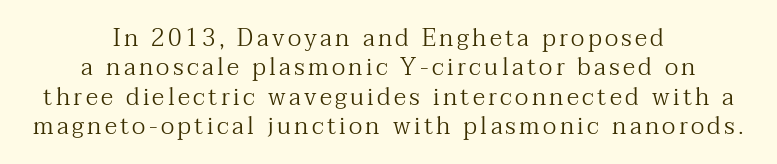
The image shows 24 px text type, upright; set centered, line spacing 1.22x, not underlined.
